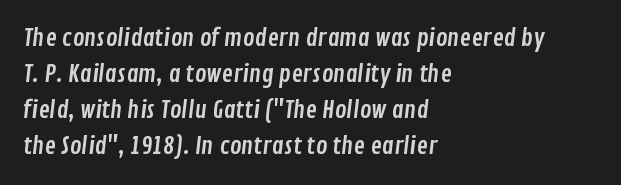
Q: Is the text underlined? A: No.
Q: How is the paragraph aligned? A: Left-aligned.
Q: Is the spacing between letters normal or unusually wide? A: Normal.
Q: Is the spacing between lines tight, normal or loose? A: Normal.
